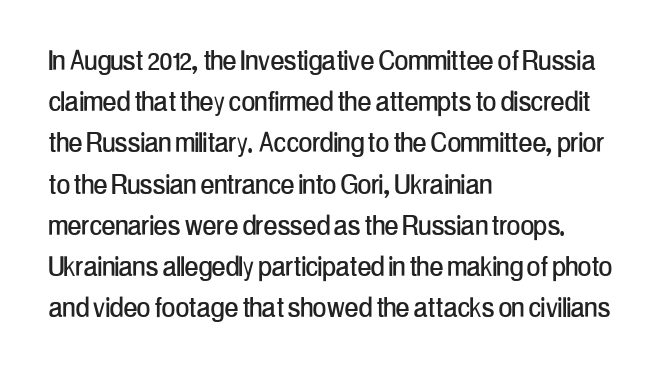
{"serif": "no", "italic": "no", "width": "condensed", "stroke_contrast": "low", "x_height": "medium", "monospaced": "no", "underline": "no", "align": "left", "line_spacing": "normal", "line_spacing_ratio": 1.25, "letter_spacing": "normal", "letter_spacing_em": 0.0, "glyph_px": 33}
